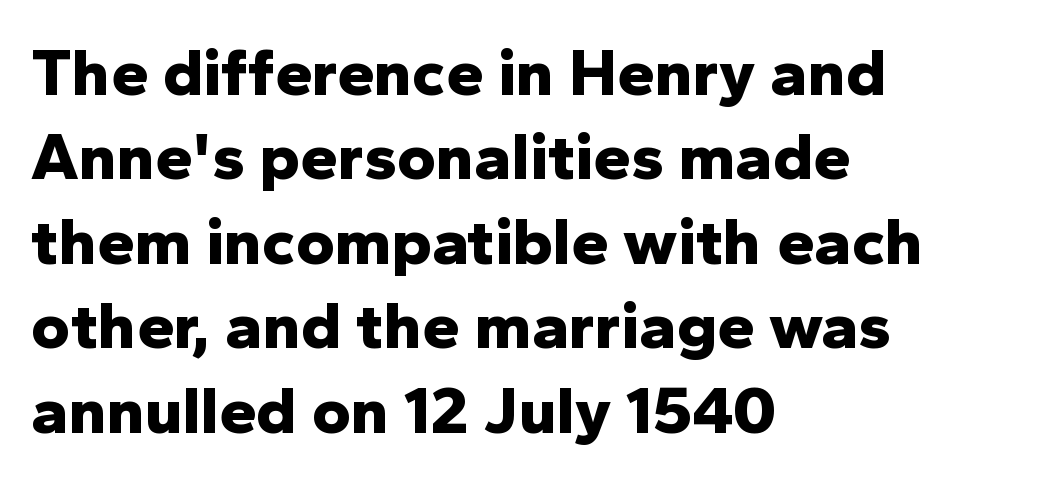
Rule under the text: the space is simply empty. The face used here is a sans, in the tradition of grotesques and geometrics. The paragraph shown leans on its left margin. This block has exactly the height ordinary leading produces.
